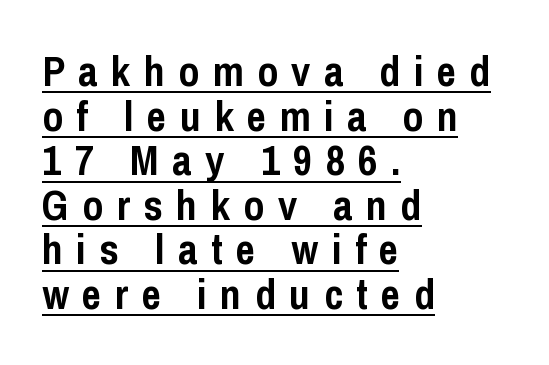
{"serif": "no", "italic": "no", "bold": "yes", "weight": "semibold", "width": "condensed", "stroke_contrast": "low", "x_height": "medium", "monospaced": "no", "underline": "yes", "align": "left", "line_spacing": "tight", "line_spacing_ratio": 1.06, "letter_spacing": "wide", "letter_spacing_em": 0.32, "glyph_px": 42}
